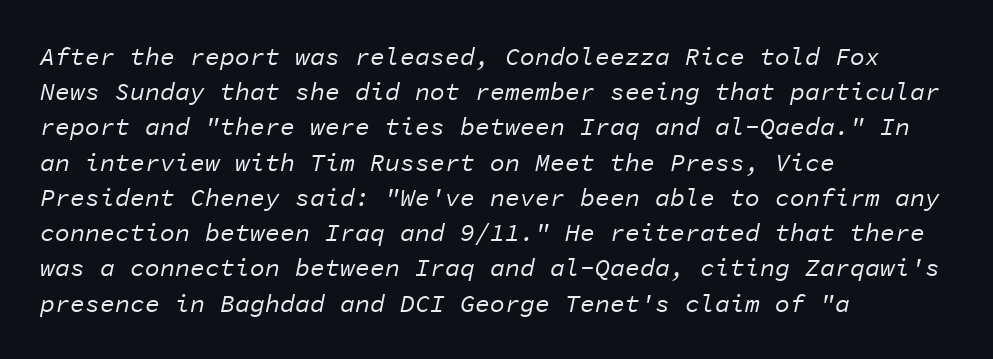
The image shows 25 px text type, italic (leaning right); set left-aligned, normal line spacing (1.41x), normal letter spacing, not underlined.
